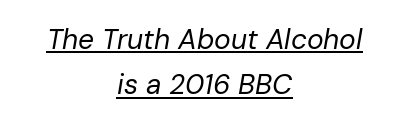
{"italic": "yes", "lean": "right", "slant_degrees": 10, "bold": "no", "weight": "regular", "width": "normal", "stroke_contrast": "low", "x_height": "medium", "monospaced": "no", "underline": "yes", "align": "center", "line_spacing": "normal", "line_spacing_ratio": 1.62, "letter_spacing": "normal", "letter_spacing_em": 0.0, "glyph_px": 28}
